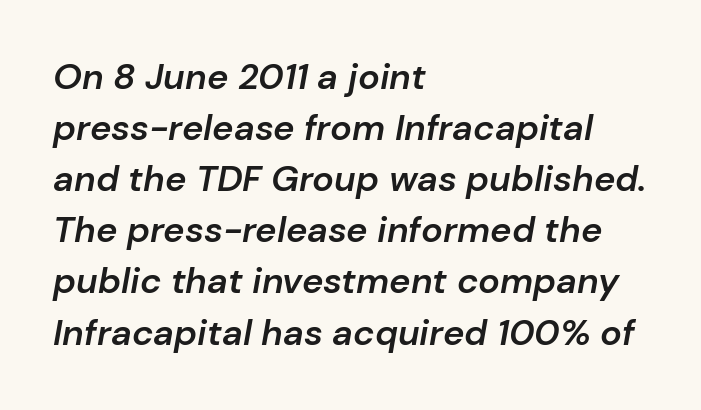
Leftover space on each line is placed entirely after the last word. Bold? Not quite — semibold, heavier than regular but stopping short. A normal amount of white space separates one row of letters from the next. The specimen omits any rule beneath the text block's lines.
